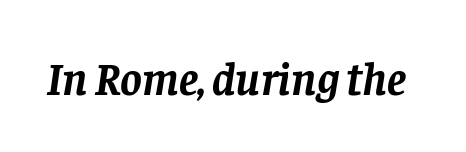
Q: Is the text bold? A: Yes.
Q: Is the text italic (slanted)? A: Yes, it leans right by about 8 degrees.
Q: Is the typeface a serif or a sans-serif typeface? A: Serif.
Q: Is the text underlined? A: No.
Q: Is the spacing between letters normal or unusually wide? A: Normal.
Q: Width (condensed, normal, or wide)? A: Normal.
Q: Stroke contrast? A: Low.
Q: x-height? A: Large.
Q: Monospaced? A: No.
